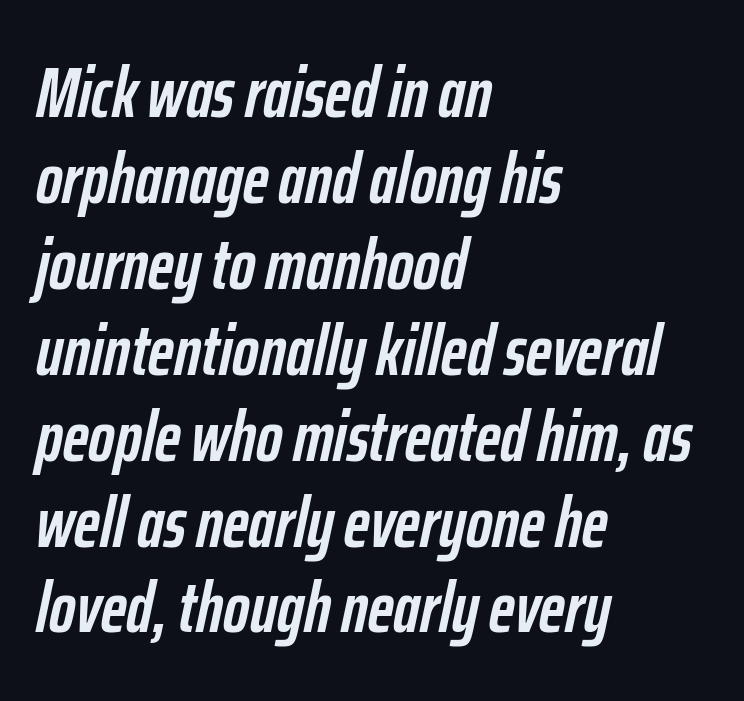
There's an unmistakable incline to the writing here. Compared with typical body copy, the letter spacing here is the same. Pretty heavy lettering here — definitely bold. Each letter keeps its own natural width here, so spacing adapts to shape.
